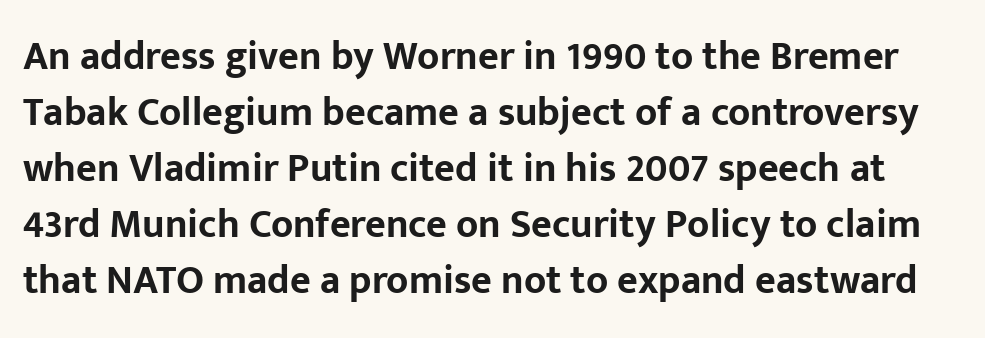
Rendered with straight, roman letterforms. Look at the bottom of the vertical strokes: they stop flat, with no serifs. The letters are bold, with thick, heavy strokes. There is no visible air inserted between adjacent glyphs. Notice how descenders clear the ascenders below comfortably — that's standard leading. The face used here is proportionally spaced, like ordinary book or web type.
